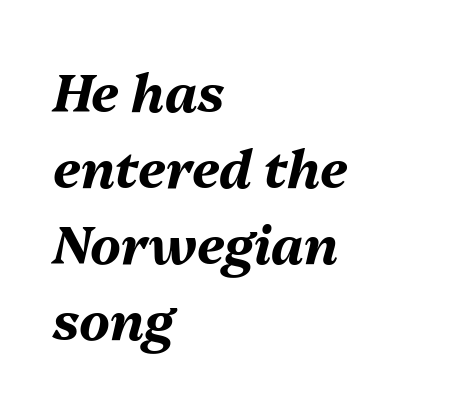
Q: Is the text bold? A: Yes.
Q: Is the text italic (slanted)? A: Yes, it leans right by about 13 degrees.
Q: Is the text underlined? A: No.
Q: How is the paragraph aligned? A: Left-aligned.
Q: Is the spacing between letters normal or unusually wide? A: Normal.
Q: Is the spacing between lines tight, normal or loose? A: Normal.
Q: Width (condensed, normal, or wide)? A: Normal.
Q: Stroke contrast? A: Medium.
Q: x-height? A: Medium.
Q: Monospaced? A: No.
